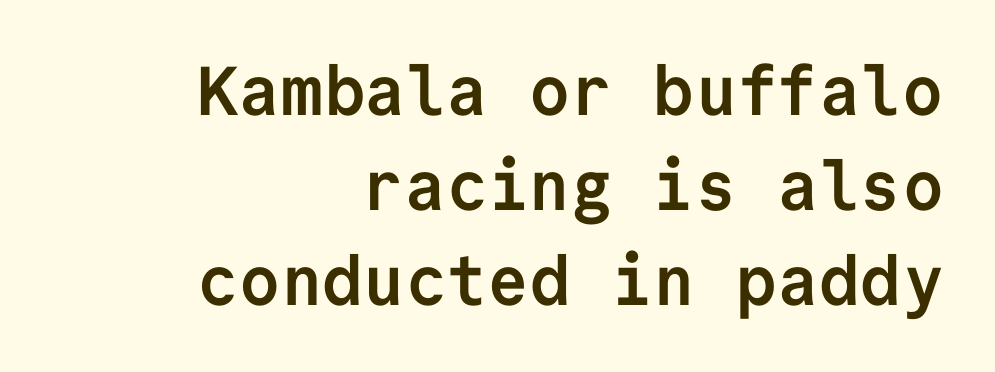
{"serif": "no", "italic": "no", "bold": "yes", "weight": "semibold", "width": "normal", "stroke_contrast": "low", "x_height": "medium", "monospaced": "yes", "underline": "no", "align": "right", "line_spacing": "normal", "line_spacing_ratio": 1.38, "letter_spacing": "normal", "letter_spacing_em": 0.0, "glyph_px": 69}
